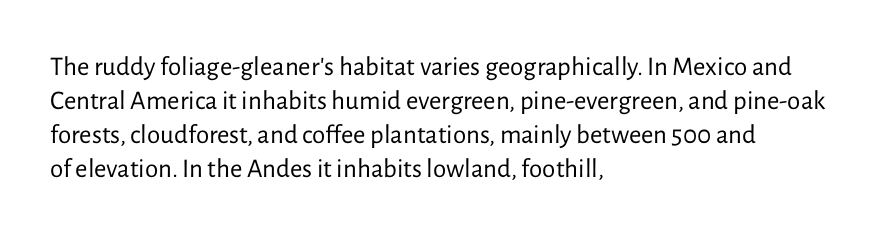
Vertically, the passage feels balanced, rows spaced as you'd expect. The strip under each line holds only bare page. Weight: in the light-to-regular range. Glyph-to-glyph distance matches everyday printed text.
